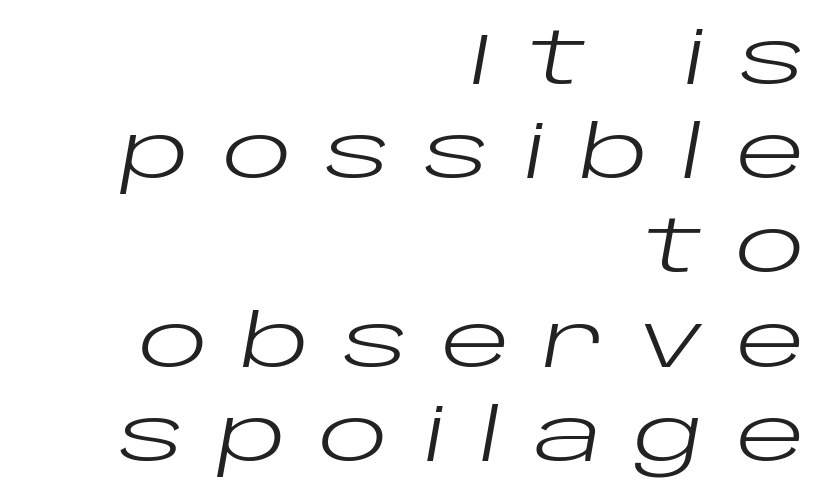
Stem width sits at or under what a default text font uses. Every row of glyphs terminates at an identical x-position on the right. Note the varied advance widths — an 'i' is clearly narrower than an 'm'. Substantial extra tracking has been applied to these lines. The text carries the slant typical of an italic or oblique font. Anything drawn beneath the words? Only blank space.
